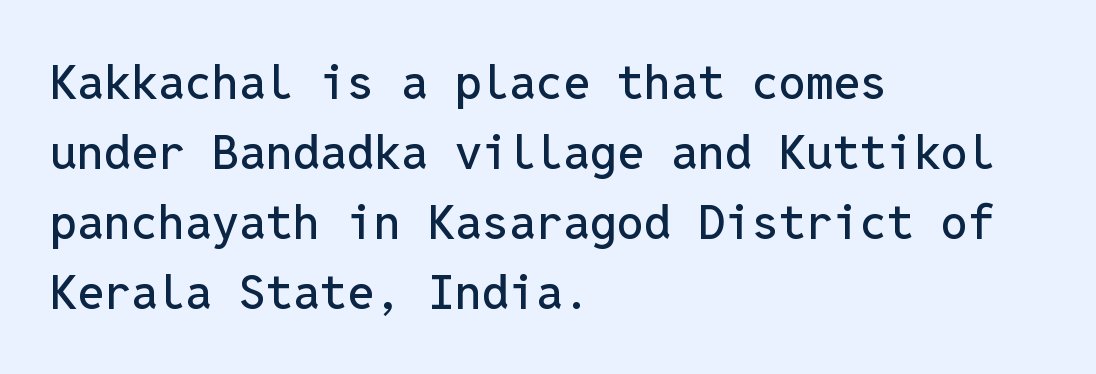
{"serif": "no", "italic": "no", "width": "normal", "stroke_contrast": "low", "x_height": "medium", "monospaced": "yes", "underline": "no", "align": "left", "line_spacing": "normal", "line_spacing_ratio": 1.46, "letter_spacing": "normal", "letter_spacing_em": 0.0, "glyph_px": 48}
